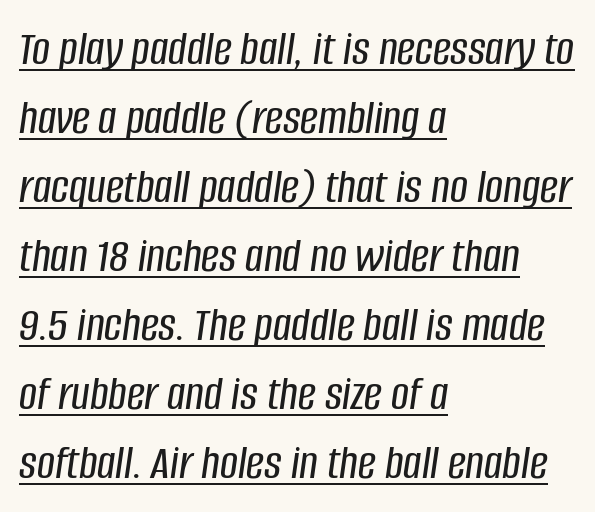
Each letter keeps its own natural width here, so spacing adapts to shape. These lines sit exactly where default settings would place them. Caption: multi-line text, flush left, ragged right. This rendering features underlined lettering.
